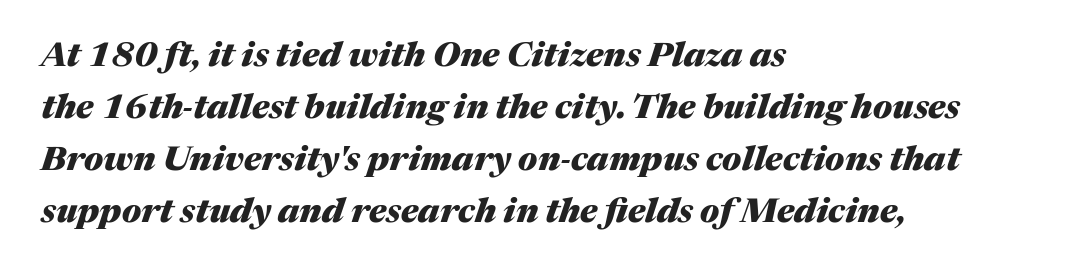
The image shows 34 px heavy type, italic (leaning right); set left-aligned, normal line spacing (1.53x), normal letter spacing, not underlined; medium stroke contrast and a medium x-height.
